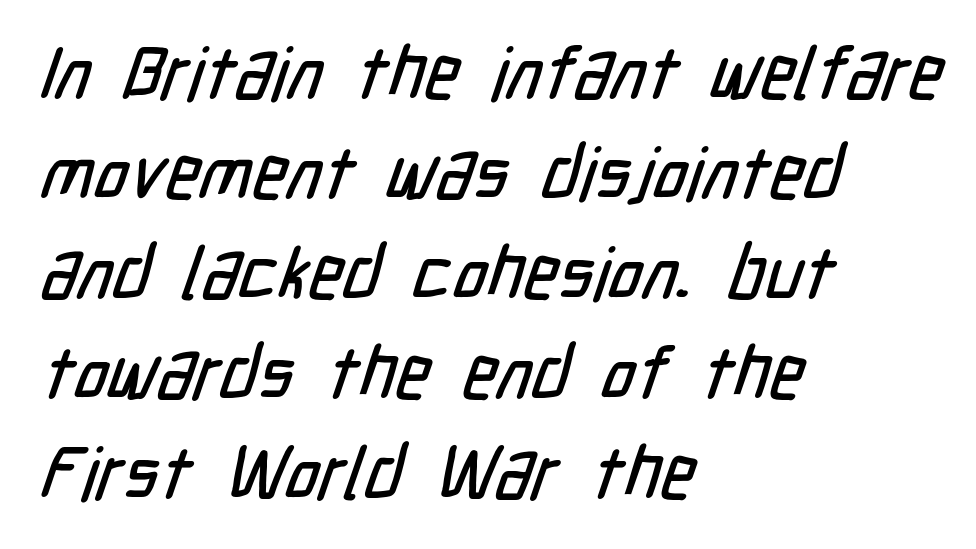
Q: Is the typeface a serif or a sans-serif typeface? A: Sans-serif.
Q: Is the text underlined? A: No.
Q: How is the paragraph aligned? A: Left-aligned.
Q: Is the spacing between letters normal or unusually wide? A: Normal.
Q: Is the spacing between lines tight, normal or loose? A: Normal.
Q: Width (condensed, normal, or wide)? A: Condensed.
Q: Stroke contrast? A: Low.
Q: x-height? A: Medium.
Q: Monospaced? A: No.
